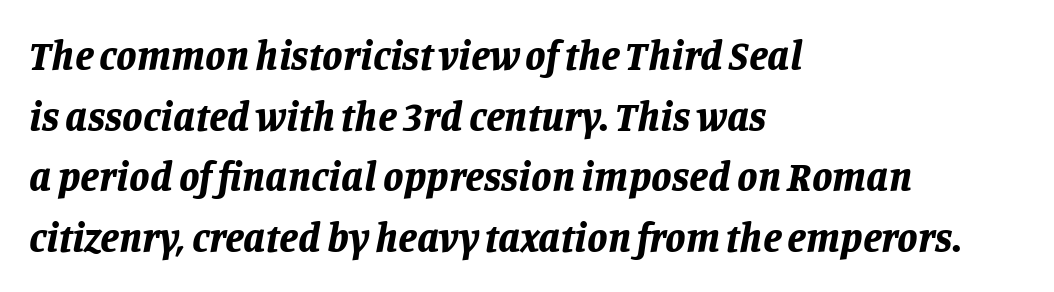
Q: Is the text bold? A: Yes.
Q: Is the text italic (slanted)? A: Yes, it leans right by about 11 degrees.
Q: Is the text underlined? A: No.
Q: How is the paragraph aligned? A: Left-aligned.
Q: Is the spacing between letters normal or unusually wide? A: Normal.
Q: Is the spacing between lines tight, normal or loose? A: Normal.
Q: Width (condensed, normal, or wide)? A: Normal.
Q: Stroke contrast? A: Low.
Q: x-height? A: Large.
Q: Monospaced? A: No.
